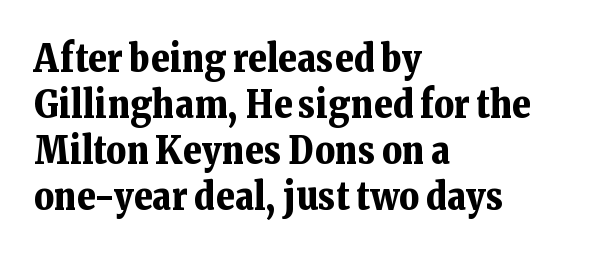
The image shows 38 px bold serif type, upright; set left-aligned, line spacing 1.21x, normal letter spacing, not underlined; low stroke contrast and a medium x-height.
